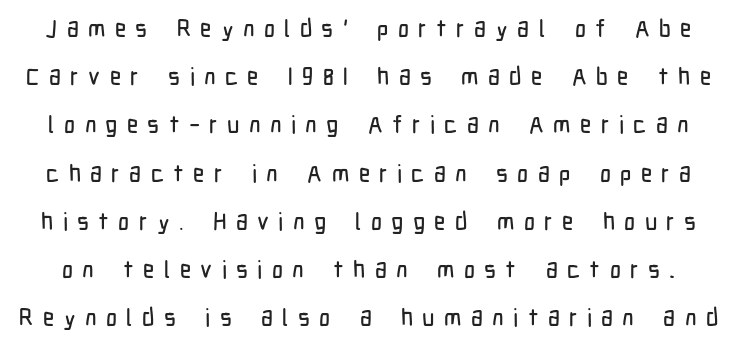
Each new line begins a long way beneath the previous one. The rendering inserts visible extra space after every character. Ordinary non-slanted type is in use. Unmarked baselines from the first word to the last.
